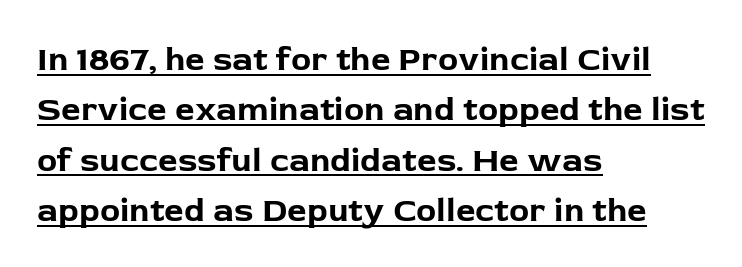
{"serif": "no", "italic": "no", "bold": "yes", "weight": "bold", "width": "normal", "stroke_contrast": "low", "x_height": "medium", "monospaced": "no", "underline": "yes", "align": "left", "line_spacing": "normal", "line_spacing_ratio": 1.48, "letter_spacing": "normal", "letter_spacing_em": 0.0, "glyph_px": 34}
